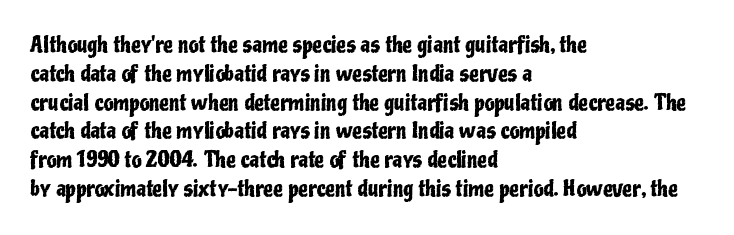
The image shows 22 px text type, upright; set left-aligned, normal line spacing (1.31x), normal letter spacing, not underlined.
